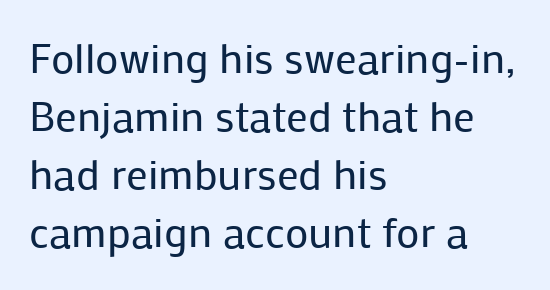
The image shows 43 px regular-weight sans-serif type, upright; set left-aligned, normal line spacing (1.35x), normal letter spacing, not underlined; low stroke contrast and a medium x-height.
